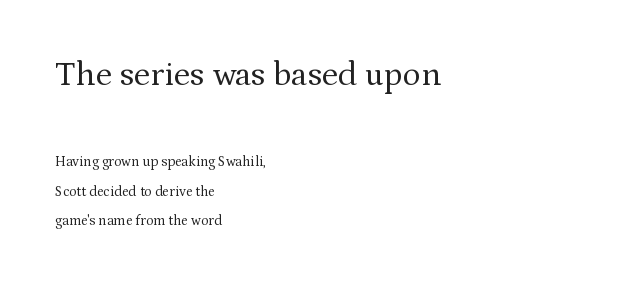
The image shows 34 px regular-weight serif type, upright; set left-aligned, loose line spacing (2.09x), normal letter spacing, not underlined; the first (top) block is 2.43x larger; medium stroke contrast and a medium x-height.
